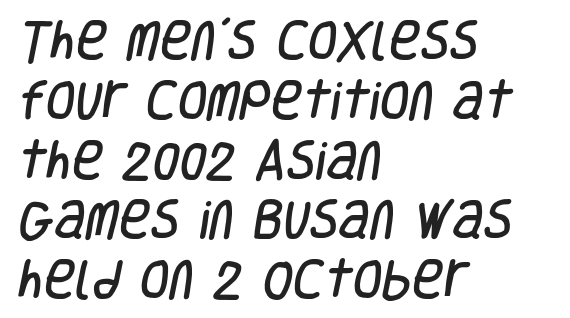
The image shows 43 px condensed sans-serif type; set left-aligned, normal line spacing (1.39x), normal letter spacing, not underlined; low stroke contrast and a large x-height.
